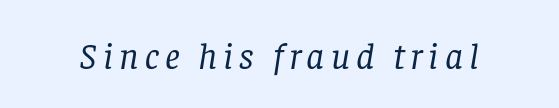
The image shows 37 px regular-weight serif type, italic (leaning right); set not underlined; low stroke contrast and a large x-height.
